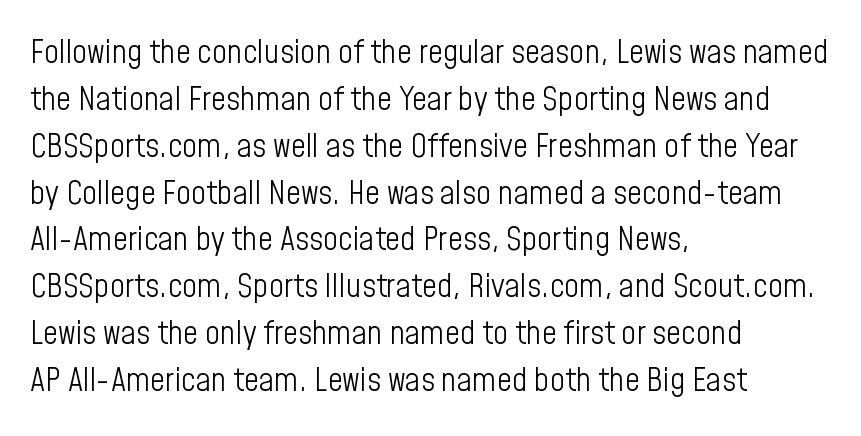
{"serif": "no", "italic": "no", "bold": "no", "weight": "light", "width": "condensed", "stroke_contrast": "low", "x_height": "medium", "monospaced": "no", "underline": "no", "align": "left", "line_spacing": "normal", "line_spacing_ratio": 1.42, "letter_spacing": "normal", "letter_spacing_em": 0.0, "glyph_px": 33}
